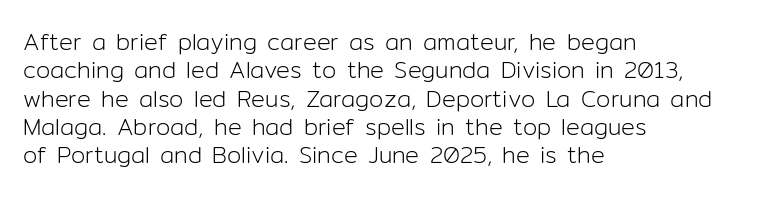
Q: Is the text bold? A: No.
Q: Is the text italic (slanted)? A: No, it is upright.
Q: Is the text underlined? A: No.
Q: How is the paragraph aligned? A: Left-aligned.
Q: Is the spacing between letters normal or unusually wide? A: Normal.
